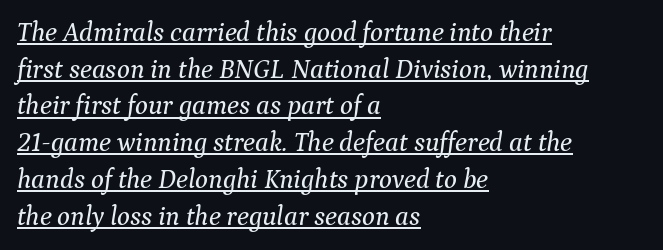
Q: Is the text italic (slanted)? A: Yes, it leans right by about 9 degrees.
Q: Is the text underlined? A: Yes.
Q: How is the paragraph aligned? A: Left-aligned.
Q: Is the spacing between letters normal or unusually wide? A: Normal.
Q: Is the spacing between lines tight, normal or loose? A: Normal.
